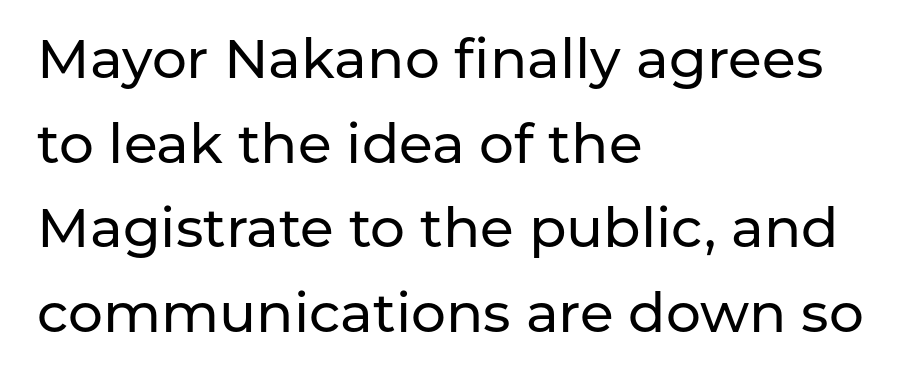
Q: Is the text italic (slanted)? A: No, it is upright.
Q: Is the typeface a serif or a sans-serif typeface? A: Sans-serif.
Q: Is the text underlined? A: No.
Q: How is the paragraph aligned? A: Left-aligned.
Q: Is the spacing between letters normal or unusually wide? A: Normal.
Q: Is the spacing between lines tight, normal or loose? A: Normal.
Q: Width (condensed, normal, or wide)? A: Normal.
Q: Stroke contrast? A: Low.
Q: x-height? A: Medium.
Q: Monospaced? A: No.
